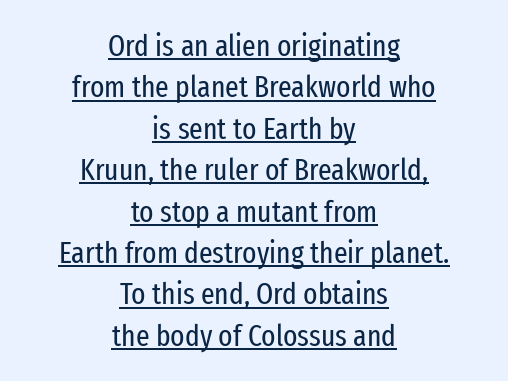
Q: Is the text bold? A: No.
Q: Is the text italic (slanted)? A: No, it is upright.
Q: Is the typeface a serif or a sans-serif typeface? A: Sans-serif.
Q: Is the text underlined? A: Yes.
Q: How is the paragraph aligned? A: Centered.
Q: Is the spacing between letters normal or unusually wide? A: Normal.
Q: Is the spacing between lines tight, normal or loose? A: Normal.
Q: Width (condensed, normal, or wide)? A: Condensed.
Q: Stroke contrast? A: Low.
Q: x-height? A: Medium.
Q: Monospaced? A: No.
